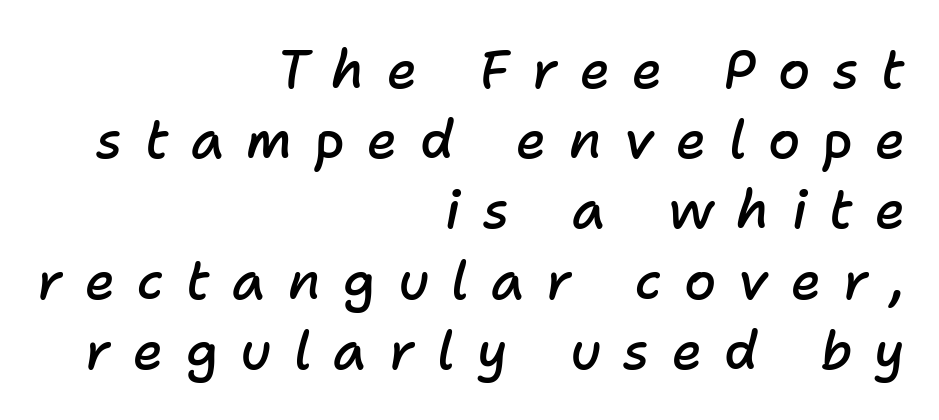
Q: Is the text bold? A: Semi-bold.
Q: Is the text italic (slanted)? A: Yes, it leans right by about 11 degrees.
Q: Is the text underlined? A: No.
Q: How is the paragraph aligned? A: Right-aligned.
Q: Is the spacing between letters normal or unusually wide? A: Unusually wide.
Q: Is the spacing between lines tight, normal or loose? A: Normal.
Q: Width (condensed, normal, or wide)? A: Normal.
Q: Stroke contrast? A: Low.
Q: x-height? A: Medium.
Q: Monospaced? A: No.
